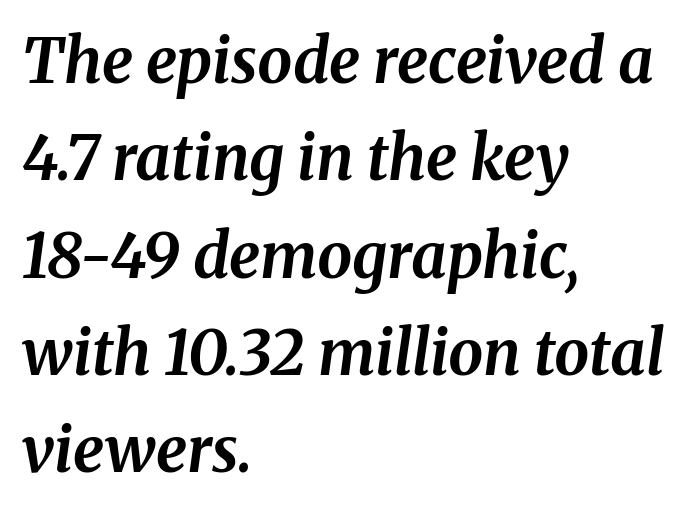
{"italic": "yes", "lean": "right", "slant_degrees": 8, "bold": "yes", "weight": "bold", "width": "normal", "stroke_contrast": "medium", "x_height": "medium", "monospaced": "no", "underline": "no", "align": "left", "line_spacing": "normal", "line_spacing_ratio": 1.57, "letter_spacing": "normal", "letter_spacing_em": 0.0, "glyph_px": 62}
